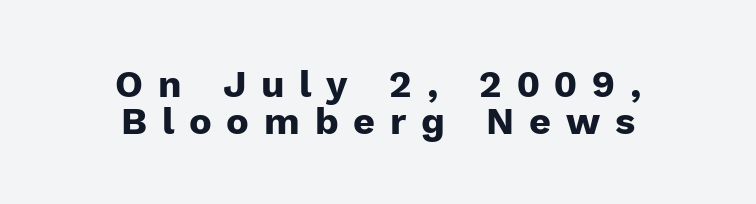
{"serif": "no", "italic": "no", "bold": "yes", "weight": "heavy", "width": "normal", "stroke_contrast": "low", "x_height": "medium", "monospaced": "no", "underline": "no", "align": "center", "line_spacing": "tight", "line_spacing_ratio": 0.98, "letter_spacing": "wide", "letter_spacing_em": 0.39, "glyph_px": 38}
